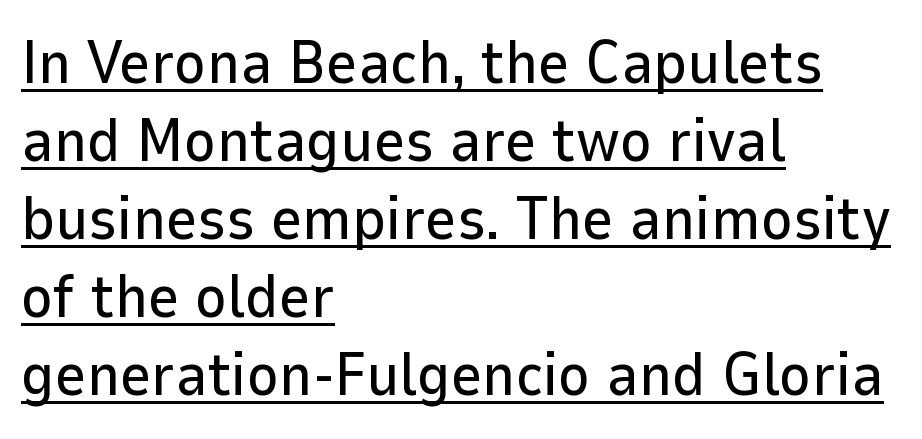
The image shows 61 px sans-serif type, upright; set left-aligned, normal line spacing (1.28x), normal letter spacing, underlined; low stroke contrast and a medium x-height.
